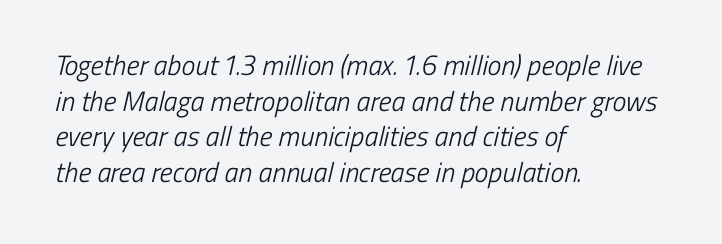
Q: Is the text bold? A: No.
Q: Is the typeface a serif or a sans-serif typeface? A: Sans-serif.
Q: Is the text underlined? A: No.
Q: How is the paragraph aligned? A: Left-aligned.
Q: Is the spacing between letters normal or unusually wide? A: Normal.
Q: Is the spacing between lines tight, normal or loose? A: Normal.
Q: Width (condensed, normal, or wide)? A: Condensed.
Q: Stroke contrast? A: Low.
Q: x-height? A: Medium.
Q: Monospaced? A: No.
